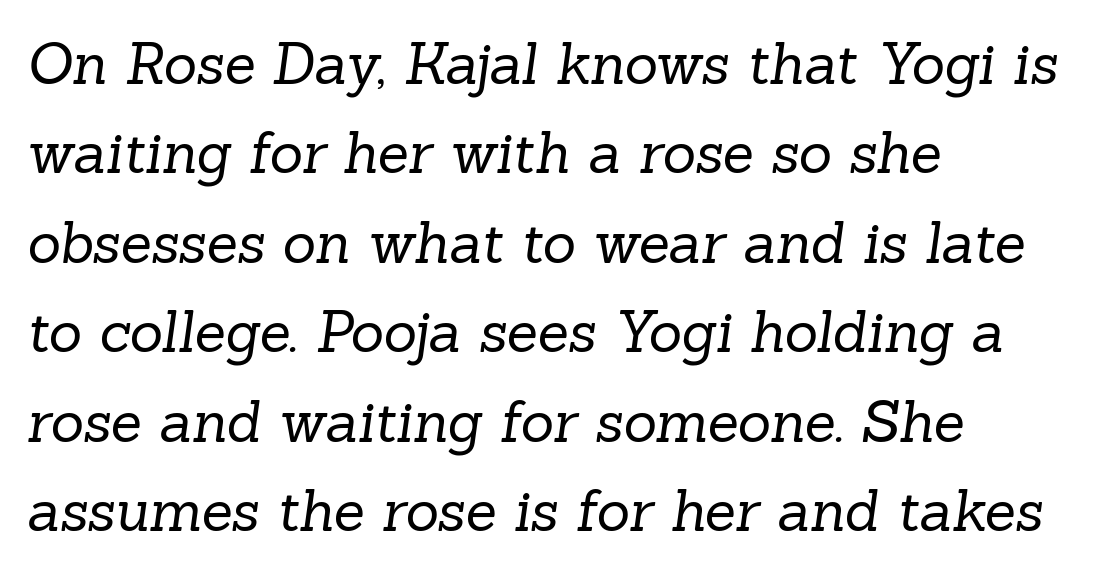
Q: Is the text bold? A: No.
Q: Is the typeface a serif or a sans-serif typeface? A: Serif.
Q: Is the text underlined? A: No.
Q: How is the paragraph aligned? A: Left-aligned.
Q: Is the spacing between letters normal or unusually wide? A: Normal.
Q: Is the spacing between lines tight, normal or loose? A: Normal.
Q: Width (condensed, normal, or wide)? A: Normal.
Q: Stroke contrast? A: Low.
Q: x-height? A: Medium.
Q: Monospaced? A: No.
